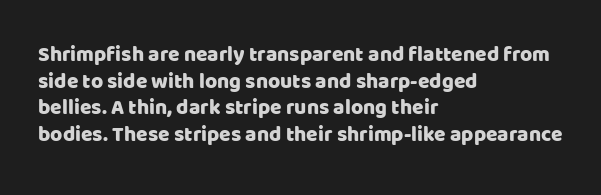
The image shows 21 px text type, upright; set left-aligned, normal line spacing (1.27x), normal letter spacing, not underlined.
